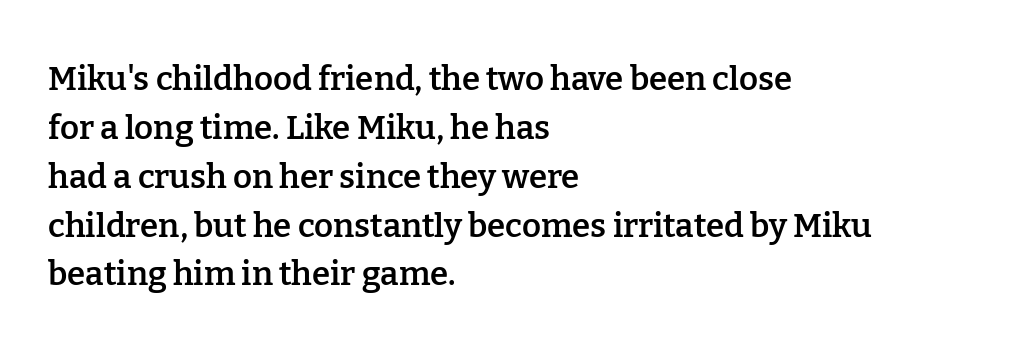
{"serif": "yes", "italic": "no", "bold": "semi", "weight": "semibold", "width": "normal", "stroke_contrast": "low", "x_height": "medium", "monospaced": "no", "underline": "no", "align": "left", "line_spacing": "normal", "line_spacing_ratio": 1.48, "letter_spacing": "normal", "letter_spacing_em": 0.0, "glyph_px": 33}
